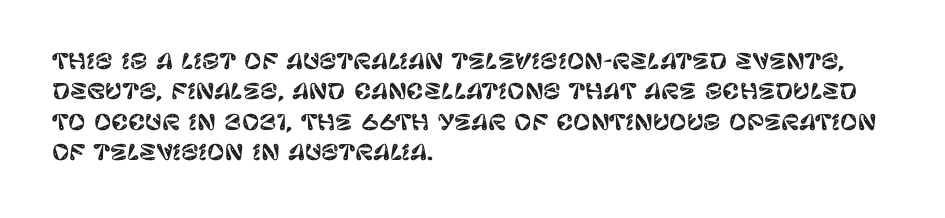
{"underline": "no", "align": "left", "line_spacing": "normal", "line_spacing_ratio": 1.45, "letter_spacing": "normal", "letter_spacing_em": 0.0, "glyph_px": 21}
